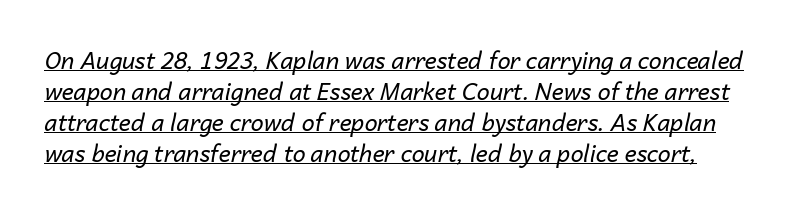
The image shows 23 px text type, italic (leaning right); set normal line spacing (1.35x), normal letter spacing, underlined.
